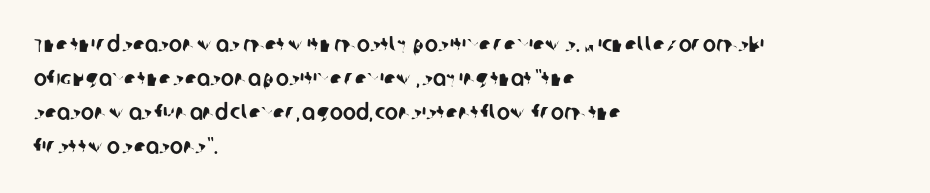
The lines in this sample share a left origin and differ only in where they stop. Each word holds together tightly as a unit, with standard inter-letter gaps. Evenly set lines give the paragraph a standard silhouette. Clear beneath every line of the passage.
